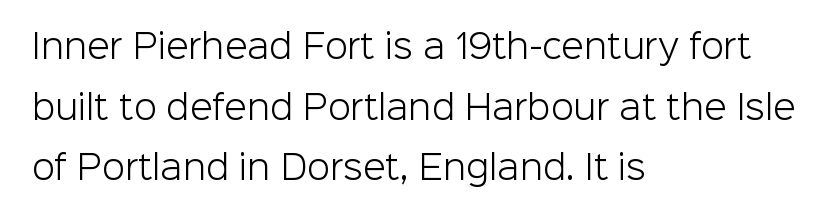
The image shows 33 px light sans-serif type, upright; set left-aligned, line spacing 1.84x, normal letter spacing, not underlined; low stroke contrast and a medium x-height.
